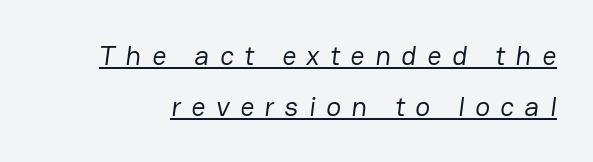
The image shows 28 px regular-weight sans-serif type; set line spacing 1.82x, unusually wide letter spacing (+0.37 em), underlined; low stroke contrast and a medium x-height.
